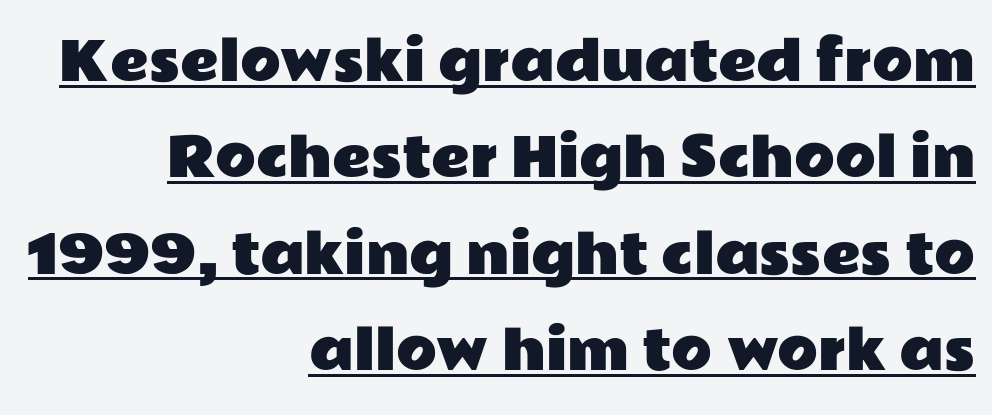
The letters sit at their default tracking, neither squeezed nor spread. A typesetter would call this proportional, since set widths differ per character. The characters display no serif detailing; their extremities are plain. In CSS terms this would be text-align: right. Upright lettering throughout. The rendering uses the underline text-decoration.
